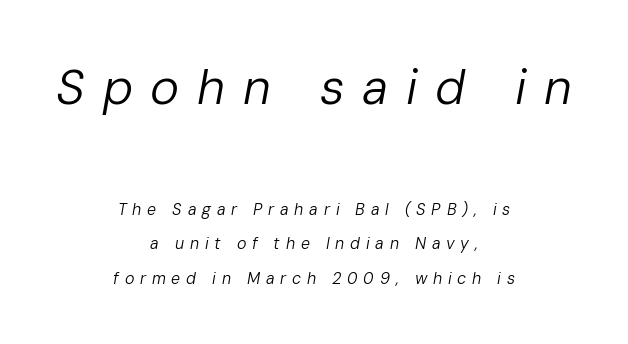
{"italic": "yes", "lean": "right", "slant_degrees": 10, "bold": "no", "weight": "regular", "width": "normal", "stroke_contrast": "low", "x_height": "medium", "monospaced": "no", "underline": "no", "align": "center", "line_spacing": "loose", "line_spacing_ratio": 2.14, "letter_spacing": "wide", "letter_spacing_em": 0.36, "larger_block": "first", "size_ratio": 3.06, "glyph_px": 49}
